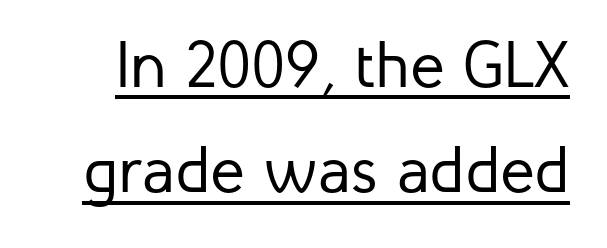
The image shows 65 px regular-weight sans-serif type, upright; set normal line spacing (1.62x), normal letter spacing, underlined; low stroke contrast and a medium x-height.
